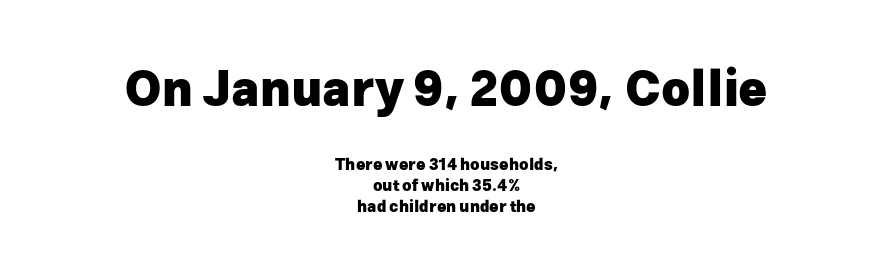
The image shows 49 px heavy sans-serif type, upright; set centered, normal line spacing (1.31x), normal letter spacing, not underlined; the first (top) block is 3.06x larger; low stroke contrast and a medium x-height.
